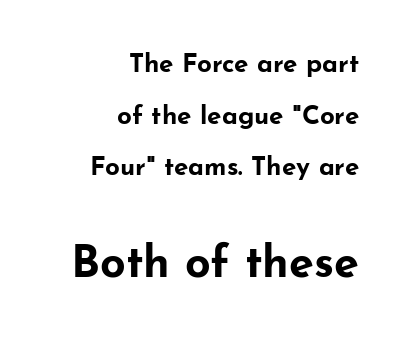
Q: Is the text bold? A: Yes.
Q: Is the text italic (slanted)? A: No, it is upright.
Q: Is the typeface a serif or a sans-serif typeface? A: Sans-serif.
Q: Is the text underlined? A: No.
Q: How is the paragraph aligned? A: Right-aligned.
Q: Is the spacing between letters normal or unusually wide? A: Normal.
Q: Is the spacing between lines tight, normal or loose? A: Loose.
Q: Which block of text is set in a larger size, the first (top) or the second (bottom)? A: The second (bottom) one.
Q: Width (condensed, normal, or wide)? A: Wide.
Q: Stroke contrast? A: Low.
Q: x-height? A: Small.
Q: Monospaced? A: No.
